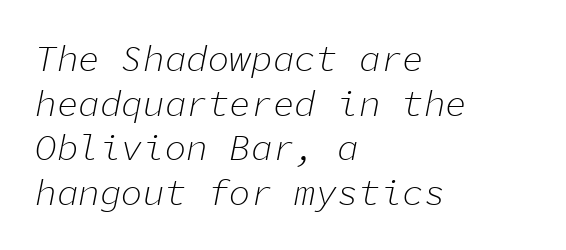
The image shows 36 px light type, italic (leaning right), monospaced; set left-aligned, line spacing 1.24x, normal letter spacing, not underlined; low stroke contrast and a medium x-height.
